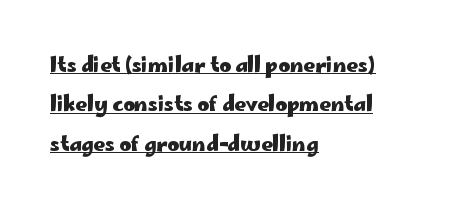
Q: Is the text bold? A: Yes.
Q: Is the text italic (slanted)? A: No, it is upright.
Q: Is the text underlined? A: Yes.
Q: How is the paragraph aligned? A: Left-aligned.
Q: Is the spacing between letters normal or unusually wide? A: Normal.
Q: Is the spacing between lines tight, normal or loose? A: Loose.
